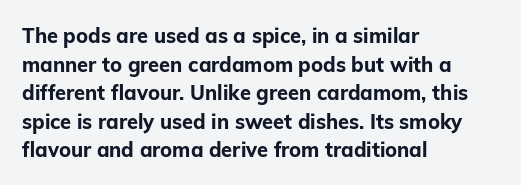
This sample uses an upright cut, with every glyph sitting square on the baseline. Only glyphs here, with clear space below each row. Visually the block forms a straight wall on the left and a jagged coastline on the right. Its strokes are broad and dark, the hallmark of bold type. This block has exactly the height ordinary leading produces. The passage shown has conventional tracking throughout.
